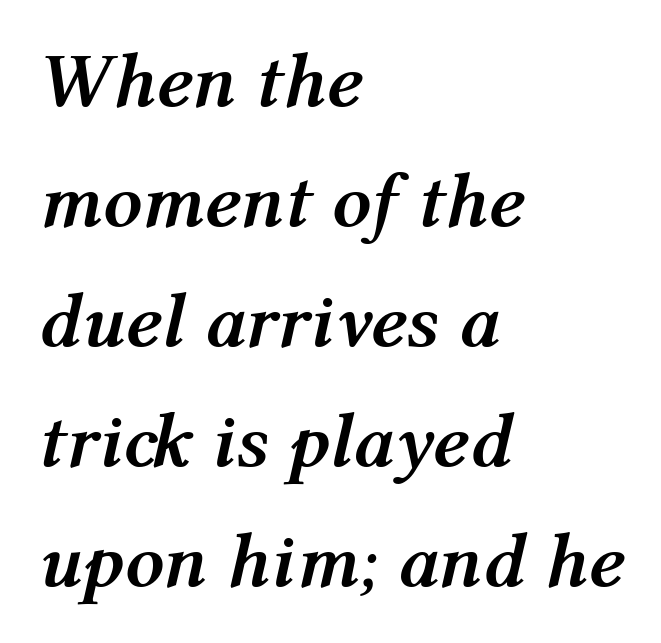
This rendering features lettering with no underline. Letter spacing: default. What's the leading like? Ordinary, nothing unusual. Weight: bold. Spacing verdict: proportional, widths tailored to each character.
